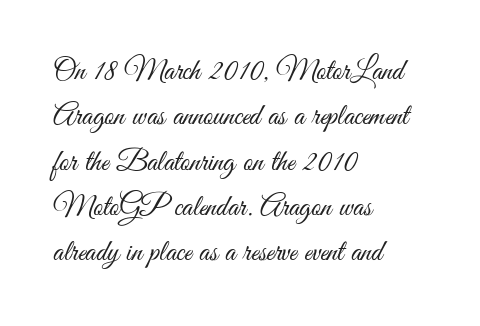
Does the type have serifs? No, each stem ends abruptly. The font sits on the lighter half of the weight spectrum, regular included. Normally led — the rows are evenly, conventionally spaced. This rendering uses left alignment, leaving the right contour irregular. Rule under the text: the space is simply empty.
